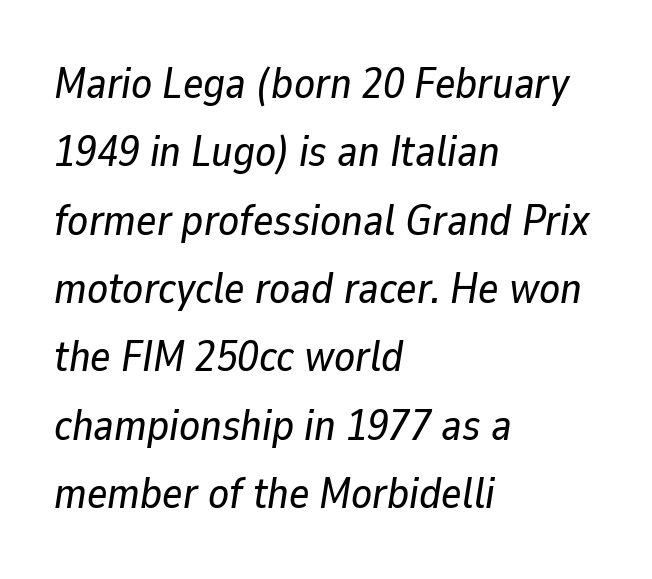
Q: Is the text italic (slanted)? A: Yes, it leans right by about 9 degrees.
Q: Is the text underlined? A: No.
Q: How is the paragraph aligned? A: Left-aligned.
Q: Is the spacing between letters normal or unusually wide? A: Normal.
Q: Is the spacing between lines tight, normal or loose? A: Normal.
Q: Width (condensed, normal, or wide)? A: Normal.
Q: Stroke contrast? A: Low.
Q: x-height? A: Medium.
Q: Monospaced? A: No.
